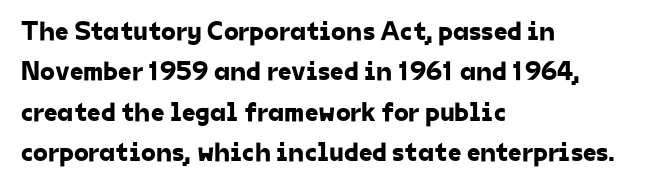
This rendering features lettering with no underline. Successive baselines arrive at the customary interval. Leftover space on each line is placed entirely after the last word. The passage shown has conventional tracking throughout.
